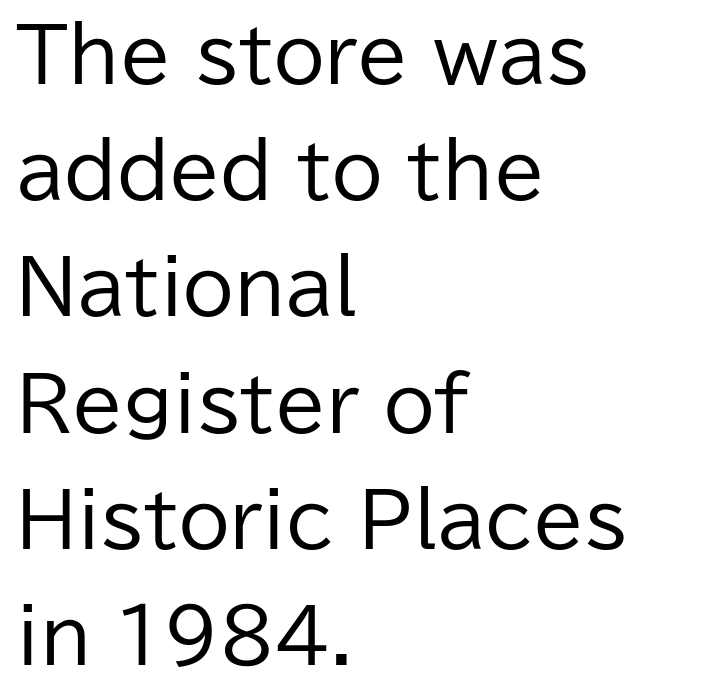
Q: Is the text bold? A: No.
Q: Is the text italic (slanted)? A: No, it is upright.
Q: Is the typeface a serif or a sans-serif typeface? A: Sans-serif.
Q: Is the text underlined? A: No.
Q: How is the paragraph aligned? A: Left-aligned.
Q: Is the spacing between letters normal or unusually wide? A: Normal.
Q: Is the spacing between lines tight, normal or loose? A: Normal.
Q: Width (condensed, normal, or wide)? A: Normal.
Q: Stroke contrast? A: Low.
Q: x-height? A: Medium.
Q: Monospaced? A: No.
